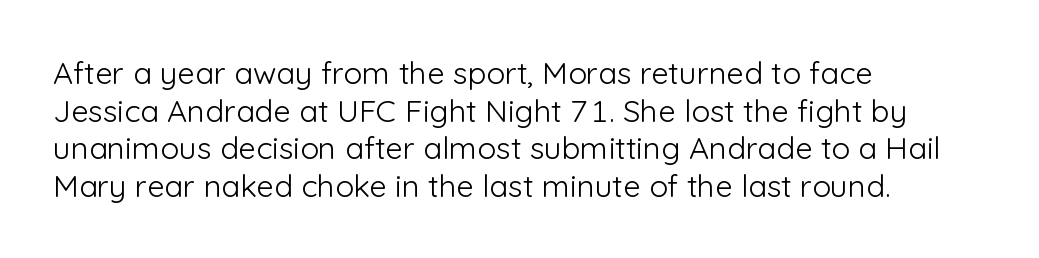
{"serif": "no", "italic": "no", "bold": "no", "weight": "light", "width": "normal", "stroke_contrast": "low", "x_height": "medium", "monospaced": "no", "underline": "no", "align": "left", "line_spacing_ratio": 1.21, "letter_spacing": "normal", "letter_spacing_em": 0.0, "glyph_px": 31}
